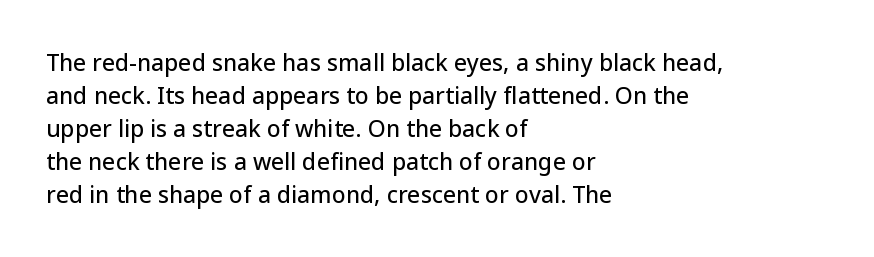
Q: Is the text italic (slanted)? A: No, it is upright.
Q: Is the text underlined? A: No.
Q: How is the paragraph aligned? A: Left-aligned.
Q: Is the spacing between letters normal or unusually wide? A: Normal.
Q: Is the spacing between lines tight, normal or loose? A: Normal.
